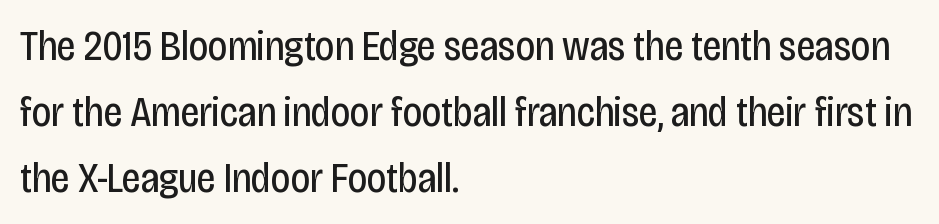
{"serif": "no", "italic": "no", "bold": "no", "weight": "regular", "width": "condensed", "stroke_contrast": "low", "x_height": "large", "monospaced": "no", "underline": "no", "align": "left", "line_spacing": "normal", "line_spacing_ratio": 1.57, "letter_spacing": "normal", "letter_spacing_em": 0.0, "glyph_px": 42}
